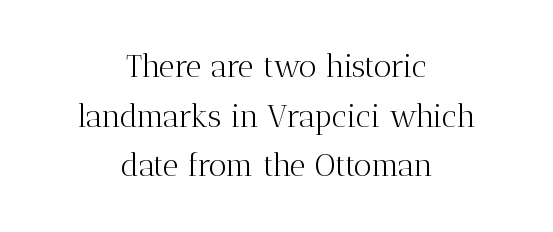
Q: Is the text bold? A: No.
Q: Is the text italic (slanted)? A: No, it is upright.
Q: Is the typeface a serif or a sans-serif typeface? A: Serif.
Q: Is the text underlined? A: No.
Q: How is the paragraph aligned? A: Centered.
Q: Is the spacing between letters normal or unusually wide? A: Normal.
Q: Is the spacing between lines tight, normal or loose? A: Normal.
Q: Width (condensed, normal, or wide)? A: Normal.
Q: Stroke contrast? A: Medium.
Q: x-height? A: Medium.
Q: Monospaced? A: No.
